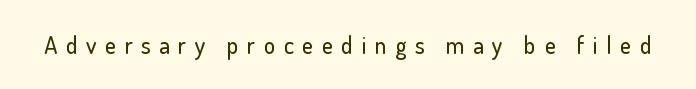
Posture: straight, roman, zero tilt. Descender tails drop into unmarked territory. There is plenty of visible air inserted between adjacent glyphs.
